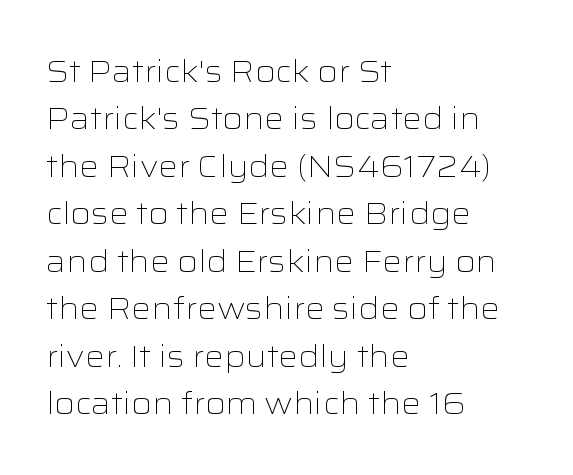
The image shows 31 px light, wide sans-serif type, upright; set left-aligned, normal line spacing (1.53x), normal letter spacing, not underlined; low stroke contrast and a medium x-height.
